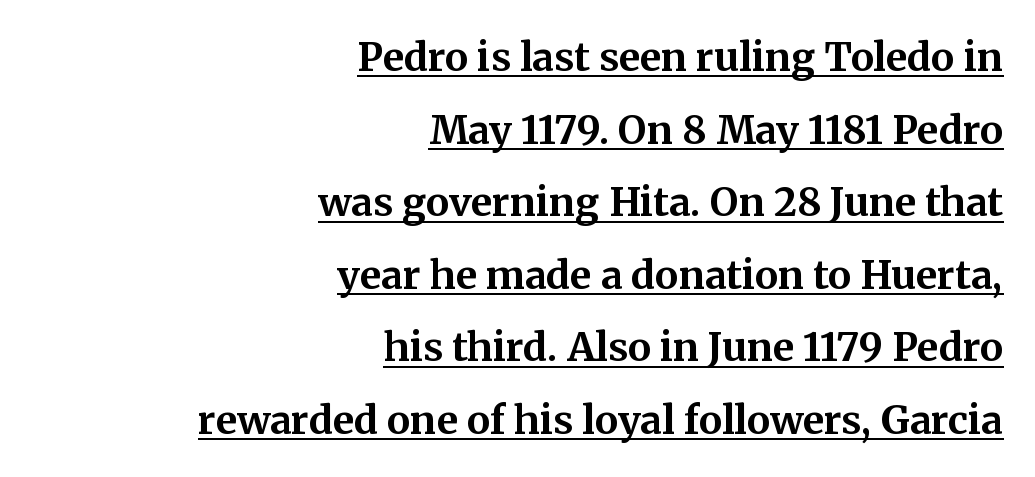
The image shows 39 px bold serif type, upright; set right-aligned, line spacing 1.86x, normal letter spacing, underlined; medium stroke contrast and a medium x-height.
